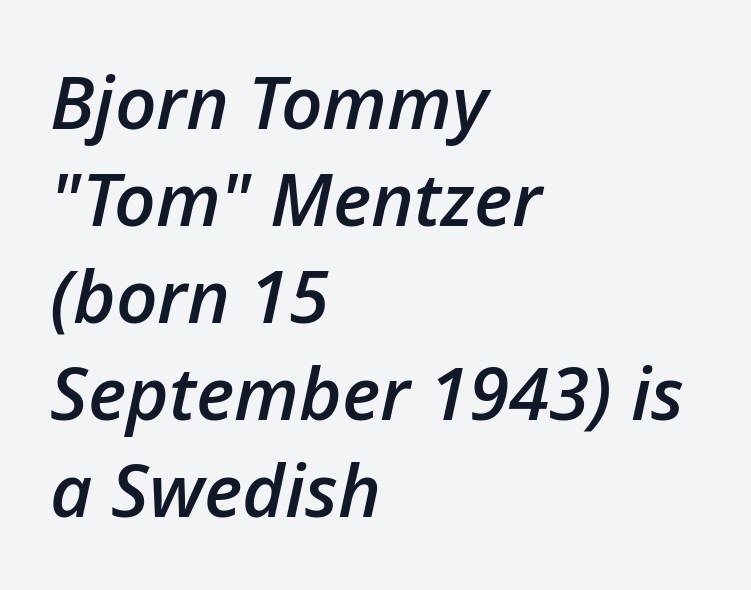
Q: Is the text bold? A: Semi-bold.
Q: Is the text italic (slanted)? A: Yes, it leans right by about 12 degrees.
Q: Is the text underlined? A: No.
Q: How is the paragraph aligned? A: Left-aligned.
Q: Is the spacing between letters normal or unusually wide? A: Normal.
Q: Is the spacing between lines tight, normal or loose? A: Normal.
Q: Width (condensed, normal, or wide)? A: Normal.
Q: Stroke contrast? A: Low.
Q: x-height? A: Medium.
Q: Monospaced? A: No.
